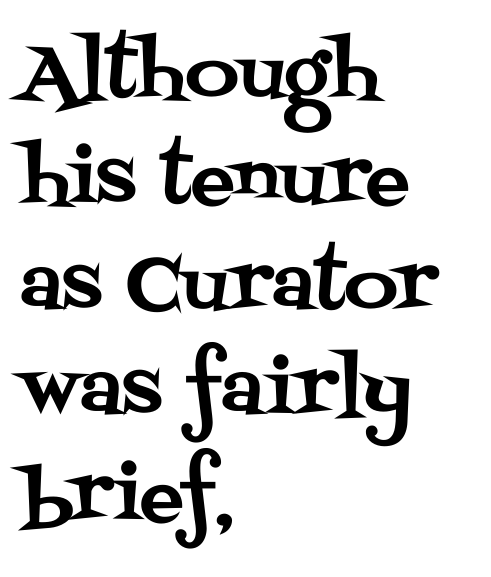
Q: Is the text italic (slanted)? A: No, it is upright.
Q: Is the typeface a serif or a sans-serif typeface? A: Serif.
Q: Is the text underlined? A: No.
Q: How is the paragraph aligned? A: Left-aligned.
Q: Is the spacing between letters normal or unusually wide? A: Normal.
Q: Is the spacing between lines tight, normal or loose? A: Normal.
Q: Width (condensed, normal, or wide)? A: Normal.
Q: Stroke contrast? A: Medium.
Q: x-height? A: Large.
Q: Monospaced? A: No.
